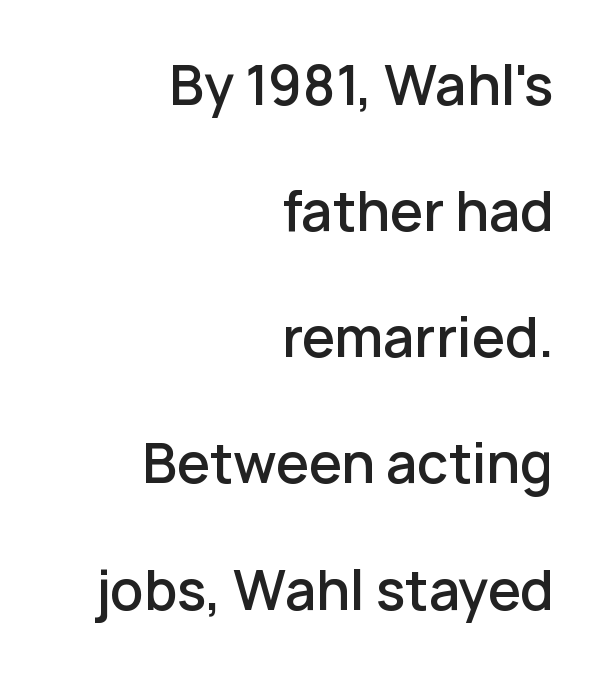
The image shows 53 px semibold sans-serif type, upright; set right-aligned, loose line spacing (2.38x), normal letter spacing, not underlined; low stroke contrast and a medium x-height.
